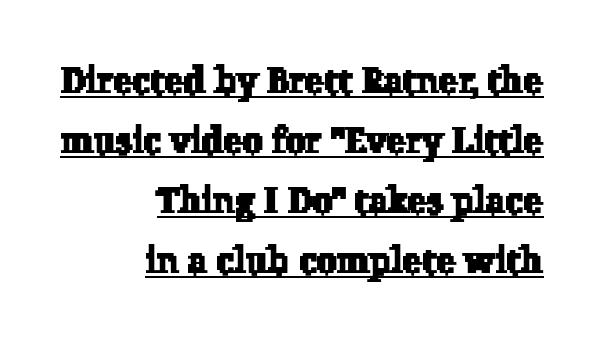
Q: Is the typeface a serif or a sans-serif typeface? A: Serif.
Q: Is the text underlined? A: Yes.
Q: How is the paragraph aligned? A: Right-aligned.
Q: Is the spacing between letters normal or unusually wide? A: Normal.
Q: Is the spacing between lines tight, normal or loose? A: Normal.
Q: Width (condensed, normal, or wide)? A: Normal.
Q: Stroke contrast? A: Low.
Q: x-height? A: Medium.
Q: Monospaced? A: No.
